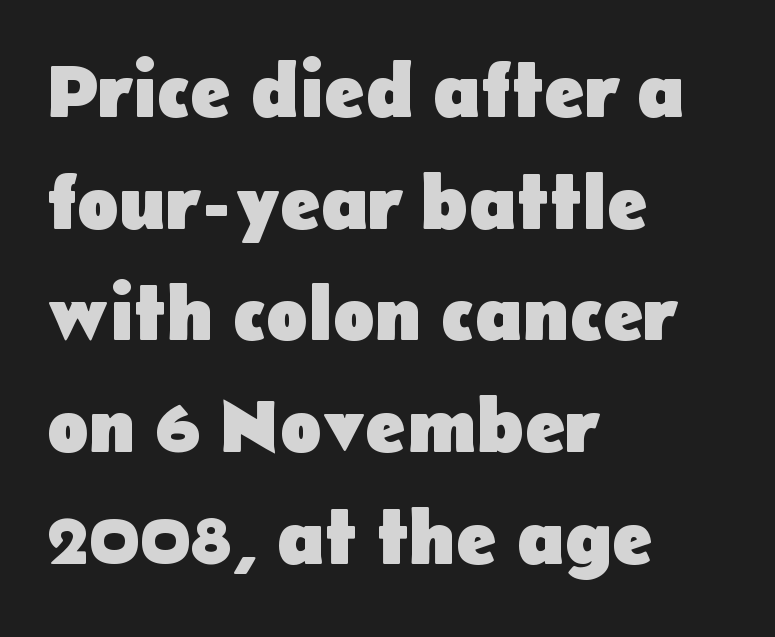
The image shows 77 px heavy sans-serif type, upright; set left-aligned, normal line spacing (1.45x), normal letter spacing, not underlined; low stroke contrast and a medium x-height.
